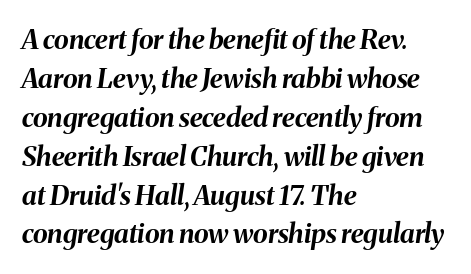
{"italic": "yes", "lean": "right", "slant_degrees": 8, "bold": "yes", "underline": "no", "align": "left", "line_spacing": "normal", "line_spacing_ratio": 1.44, "letter_spacing": "normal", "letter_spacing_em": 0.0, "glyph_px": 27}
